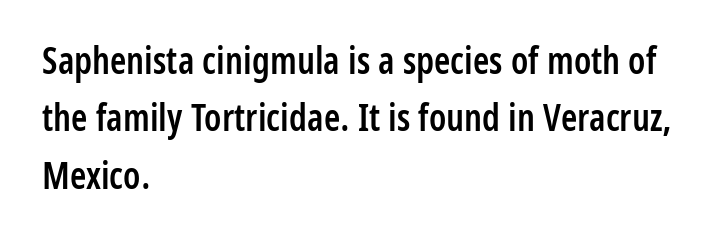
Q: Is the text bold? A: Semi-bold.
Q: Is the text italic (slanted)? A: No, it is upright.
Q: Is the typeface a serif or a sans-serif typeface? A: Sans-serif.
Q: Is the text underlined? A: No.
Q: How is the paragraph aligned? A: Left-aligned.
Q: Is the spacing between letters normal or unusually wide? A: Normal.
Q: Is the spacing between lines tight, normal or loose? A: Normal.
Q: Width (condensed, normal, or wide)? A: Condensed.
Q: Stroke contrast? A: Low.
Q: x-height? A: Medium.
Q: Monospaced? A: No.
